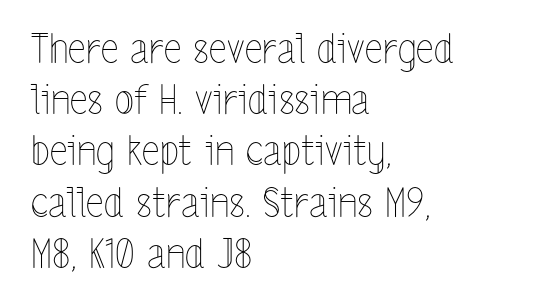
{"italic": "no", "bold": "no", "weight": "thin", "width": "condensed", "x_height": "medium", "monospaced": "no", "underline": "no", "align": "left", "line_spacing": "normal", "line_spacing_ratio": 1.28, "letter_spacing": "normal", "letter_spacing_em": 0.0, "glyph_px": 40}
